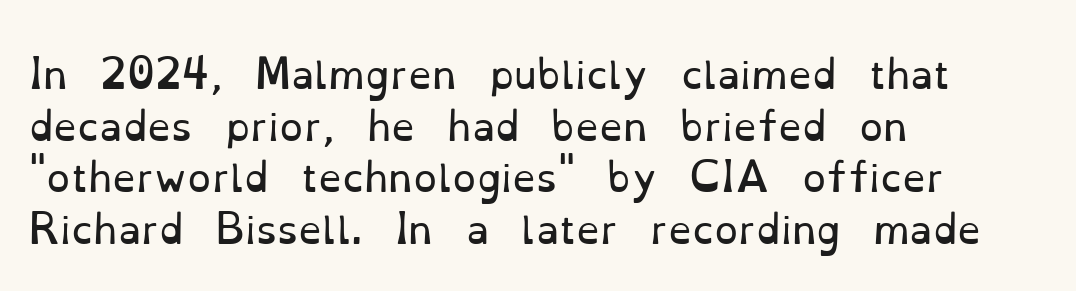
Q: Is the text bold? A: No.
Q: Is the text italic (slanted)? A: No, it is upright.
Q: Is the typeface a serif or a sans-serif typeface? A: Serif.
Q: Is the text underlined? A: No.
Q: How is the paragraph aligned? A: Left-aligned.
Q: Is the spacing between letters normal or unusually wide? A: Normal.
Q: Is the spacing between lines tight, normal or loose? A: Normal.
Q: Width (condensed, normal, or wide)? A: Normal.
Q: Stroke contrast? A: Low.
Q: x-height? A: Small.
Q: Monospaced? A: No.
